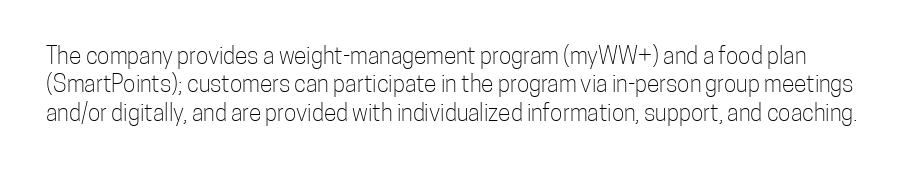
{"italic": "no", "bold": "no", "underline": "no", "line_spacing_ratio": 1.23, "letter_spacing": "normal", "letter_spacing_em": 0.0, "glyph_px": 23}
